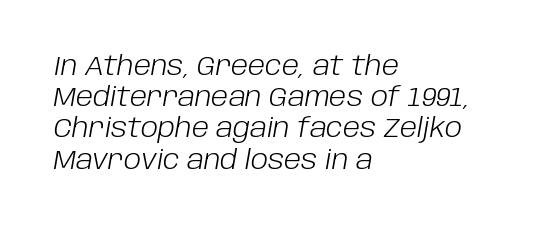
Q: Is the text bold? A: No.
Q: Is the text italic (slanted)? A: Yes, it leans right by about 10 degrees.
Q: Is the text underlined? A: No.
Q: How is the paragraph aligned? A: Left-aligned.
Q: Is the spacing between letters normal or unusually wide? A: Normal.
